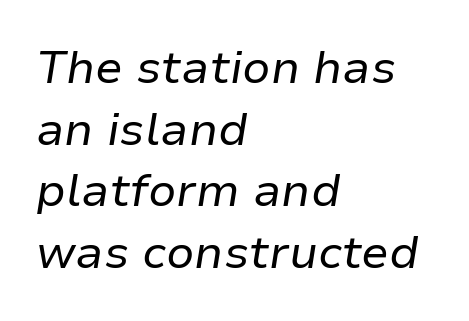
The image shows 46 px regular-weight type, italic (leaning right); set left-aligned, normal line spacing (1.34x), normal letter spacing, not underlined; low stroke contrast and a medium x-height.
